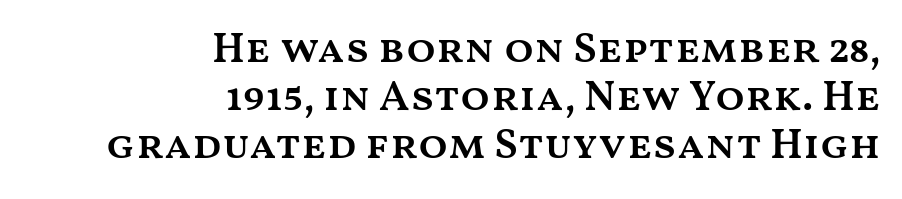
Q: Is the text bold? A: Semi-bold.
Q: Is the text italic (slanted)? A: No, it is upright.
Q: Is the text underlined? A: No.
Q: How is the paragraph aligned? A: Right-aligned.
Q: Is the spacing between letters normal or unusually wide? A: Normal.
Q: Is the spacing between lines tight, normal or loose? A: Tight.
Q: Width (condensed, normal, or wide)? A: Wide.
Q: Stroke contrast? A: Medium.
Q: x-height? A: Medium.
Q: Monospaced? A: No.
